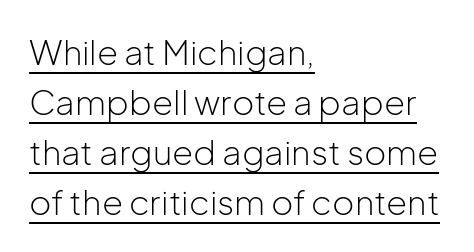
The image shows 34 px light sans-serif type, upright; set left-aligned, normal line spacing (1.47x), normal letter spacing, underlined; low stroke contrast and a medium x-height.
